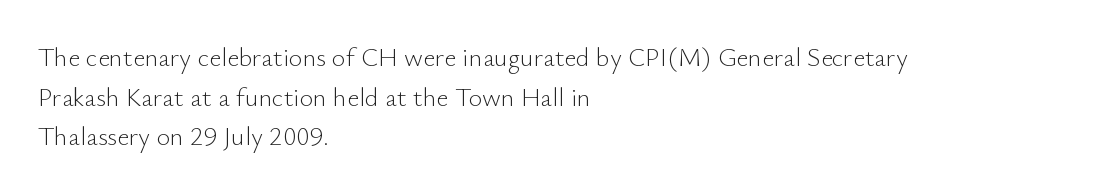
The block of text has a typical density, with ordinary space between rows. The line texture is even and compact thanks to regular tracking. Nothing heavy about these letters — not bold at all. Which margin do the lines hug? The left one — the right edge is uneven.
